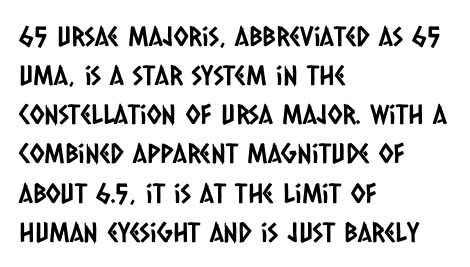
The image shows 27 px text type; set left-aligned, normal line spacing (1.45x), normal letter spacing, not underlined.
